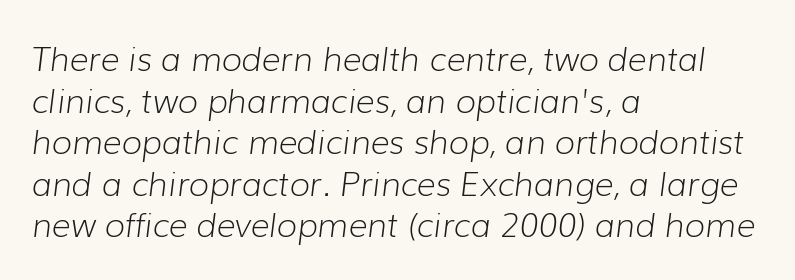
The image shows 33 px light type, italic (leaning right); set left-aligned, normal line spacing (1.26x), normal letter spacing, not underlined; low stroke contrast and a medium x-height.
